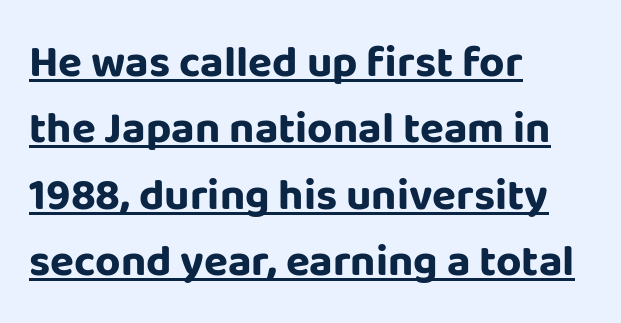
Q: Is the text bold? A: Yes.
Q: Is the text italic (slanted)? A: No, it is upright.
Q: Is the typeface a serif or a sans-serif typeface? A: Sans-serif.
Q: Is the text underlined? A: Yes.
Q: How is the paragraph aligned? A: Left-aligned.
Q: Is the spacing between letters normal or unusually wide? A: Normal.
Q: Is the spacing between lines tight, normal or loose? A: Normal.
Q: Width (condensed, normal, or wide)? A: Normal.
Q: Stroke contrast? A: Low.
Q: x-height? A: Large.
Q: Monospaced? A: No.
